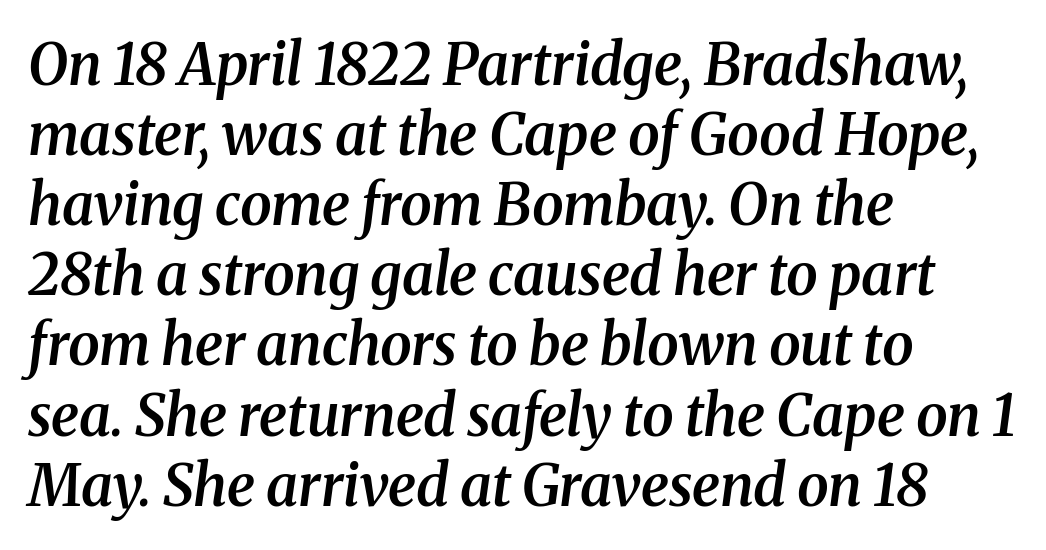
{"serif": "yes", "italic": "yes", "lean": "right", "slant_degrees": 8, "bold": "semi", "weight": "semibold", "width": "normal", "stroke_contrast": "medium", "x_height": "medium", "monospaced": "no", "underline": "no", "align": "left", "line_spacing_ratio": 1.23, "letter_spacing": "normal", "letter_spacing_em": 0.0, "glyph_px": 57}
